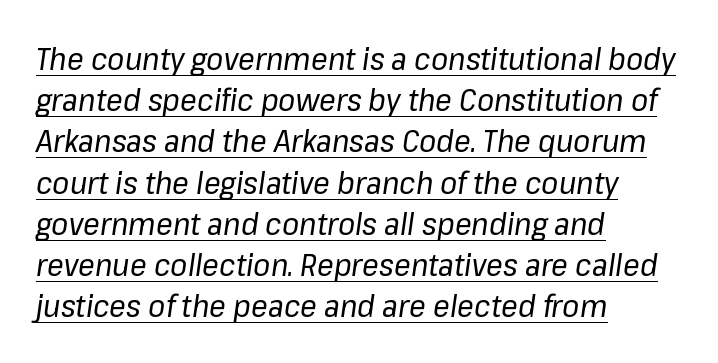
Q: Is the text bold? A: No.
Q: Is the text italic (slanted)? A: Yes, it leans right by about 8 degrees.
Q: Is the text underlined? A: Yes.
Q: How is the paragraph aligned? A: Left-aligned.
Q: Is the spacing between letters normal or unusually wide? A: Normal.
Q: Is the spacing between lines tight, normal or loose? A: Normal.
Q: Width (condensed, normal, or wide)? A: Normal.
Q: Stroke contrast? A: Low.
Q: x-height? A: Medium.
Q: Monospaced? A: No.
